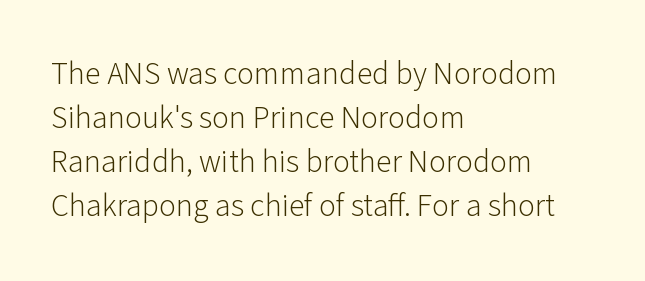
Each letter keeps its own natural width here, so spacing adapts to shape. Compared with typical paragraphs, the rows here are spaced about the same. The string is rendered with underlining switched off. Weight: regular or lighter. Default kerning and tracking; the words read as compact shapes.
